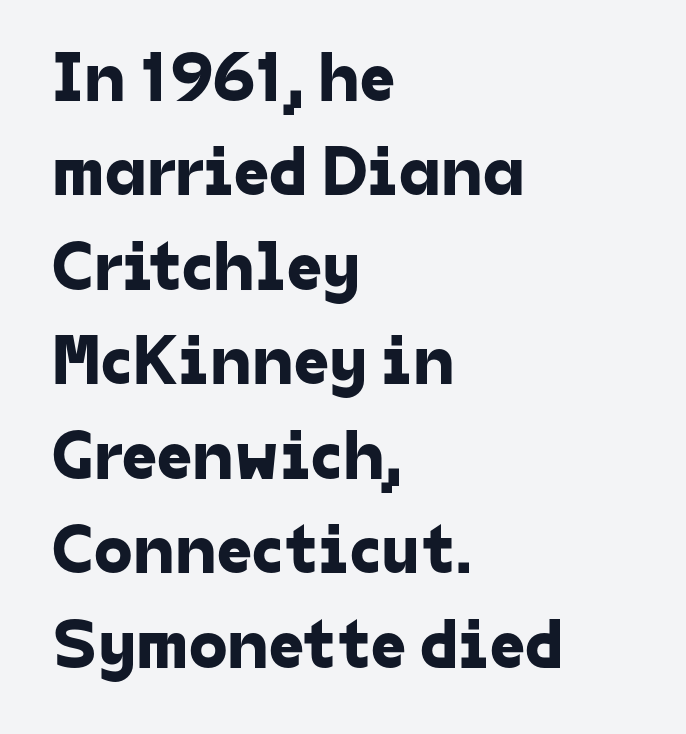
{"serif": "no", "width": "normal", "stroke_contrast": "low", "x_height": "medium", "monospaced": "no", "underline": "no", "align": "left", "line_spacing": "normal", "line_spacing_ratio": 1.35, "letter_spacing": "normal", "letter_spacing_em": 0.0, "glyph_px": 70}
